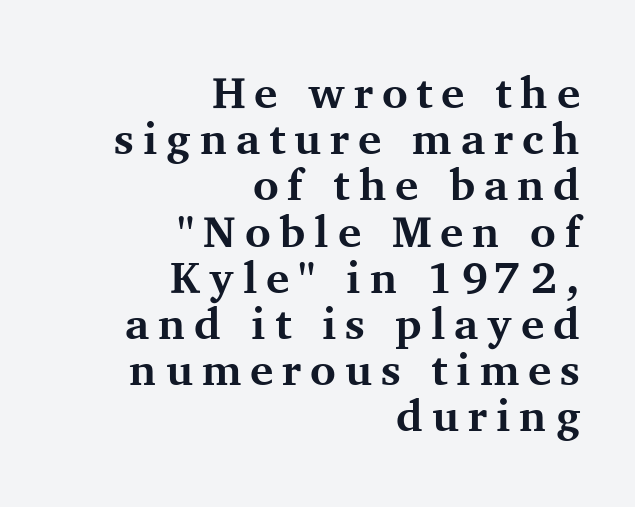
{"serif": "yes", "italic": "no", "bold": "yes", "weight": "bold", "width": "normal", "stroke_contrast": "medium", "x_height": "medium", "monospaced": "no", "underline": "no", "align": "right", "line_spacing": "tight", "line_spacing_ratio": 1.05, "letter_spacing": "wide", "letter_spacing_em": 0.2, "glyph_px": 44}
